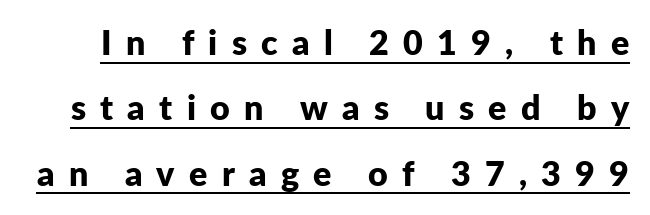
The image shows 34 px bold sans-serif type, upright; set loose line spacing (1.92x), unusually wide letter spacing (+0.42 em), underlined; low stroke contrast and a medium x-height.
